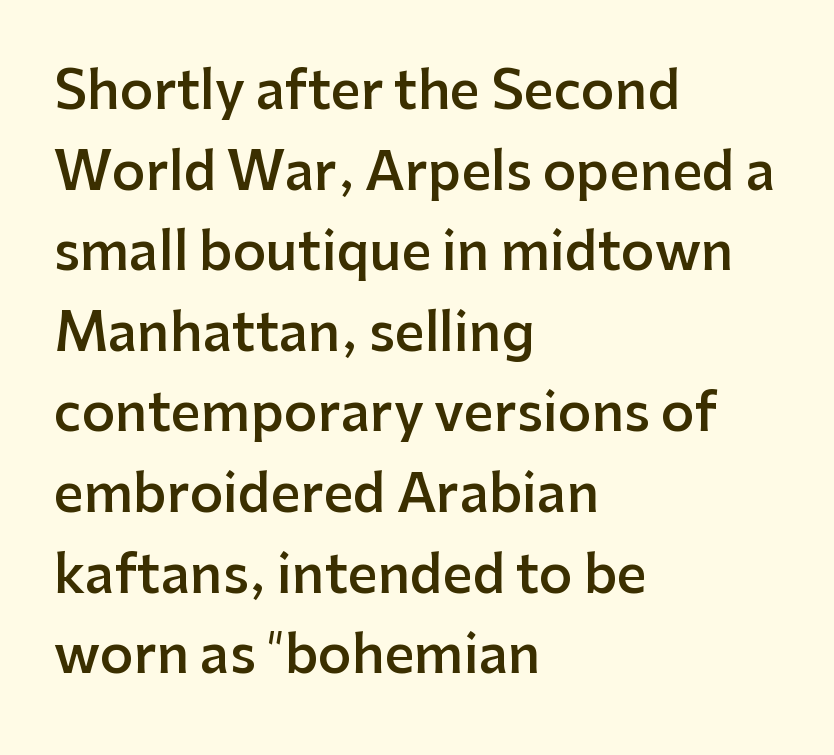
Q: Is the text bold? A: Semi-bold.
Q: Is the text italic (slanted)? A: No, it is upright.
Q: Is the typeface a serif or a sans-serif typeface? A: Sans-serif.
Q: Is the text underlined? A: No.
Q: How is the paragraph aligned? A: Left-aligned.
Q: Is the spacing between letters normal or unusually wide? A: Normal.
Q: Is the spacing between lines tight, normal or loose? A: Normal.
Q: Width (condensed, normal, or wide)? A: Normal.
Q: Stroke contrast? A: Low.
Q: x-height? A: Medium.
Q: Monospaced? A: No.
